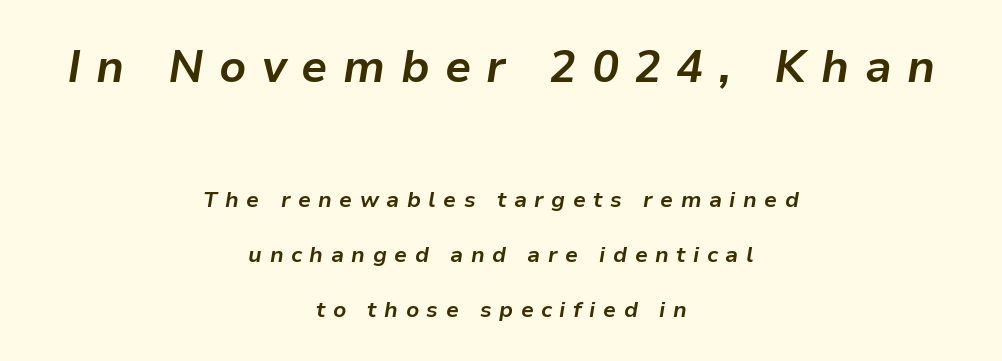
{"italic": "yes", "lean": "right", "slant_degrees": 9, "bold": "yes", "weight": "bold", "width": "normal", "stroke_contrast": "low", "x_height": "medium", "monospaced": "no", "underline": "no", "align": "center", "line_spacing": "loose", "line_spacing_ratio": 2.49, "letter_spacing": "wide", "letter_spacing_em": 0.34, "larger_block": "first", "size_ratio": 2.05, "glyph_px": 45}
